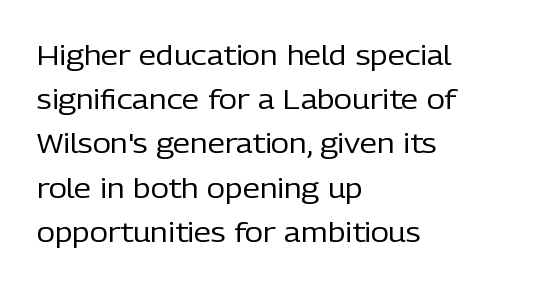
{"serif": "no", "italic": "no", "bold": "no", "weight": "regular", "width": "normal", "stroke_contrast": "low", "x_height": "medium", "monospaced": "no", "underline": "no", "align": "left", "line_spacing": "normal", "line_spacing_ratio": 1.58, "letter_spacing": "normal", "letter_spacing_em": 0.0, "glyph_px": 28}
